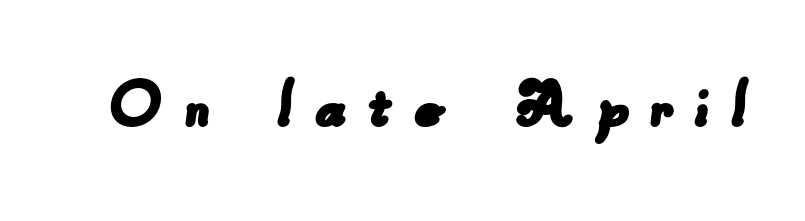
The image shows 75 px sans-serif type; set unusually wide letter spacing (+0.26 em), not underlined; low stroke contrast and a small x-height.
